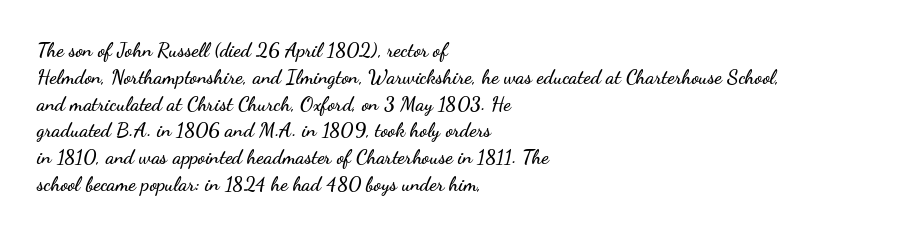
Q: Is the text italic (slanted)? A: Yes.
Q: Is the text underlined? A: No.
Q: How is the paragraph aligned? A: Left-aligned.
Q: Is the spacing between letters normal or unusually wide? A: Normal.
Q: Is the spacing between lines tight, normal or loose? A: Normal.
